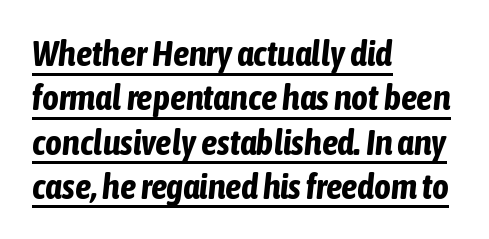
Q: Is the text bold? A: Yes.
Q: Is the text italic (slanted)? A: Yes, it leans right by about 6 degrees.
Q: Is the text underlined? A: Yes.
Q: How is the paragraph aligned? A: Left-aligned.
Q: Is the spacing between letters normal or unusually wide? A: Normal.
Q: Width (condensed, normal, or wide)? A: Condensed.
Q: Stroke contrast? A: Low.
Q: x-height? A: Medium.
Q: Monospaced? A: No.
